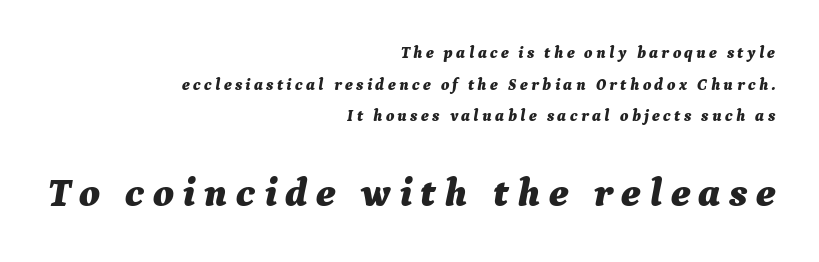
{"italic": "yes", "lean": "right", "slant_degrees": 9, "bold": "yes", "weight": "bold", "width": "normal", "stroke_contrast": "medium", "x_height": "medium", "monospaced": "no", "underline": "no", "align": "right", "line_spacing": "loose", "line_spacing_ratio": 1.98, "letter_spacing": "wide", "letter_spacing_em": 0.21, "larger_block": "second", "size_ratio": 2.5, "glyph_px": 40}
